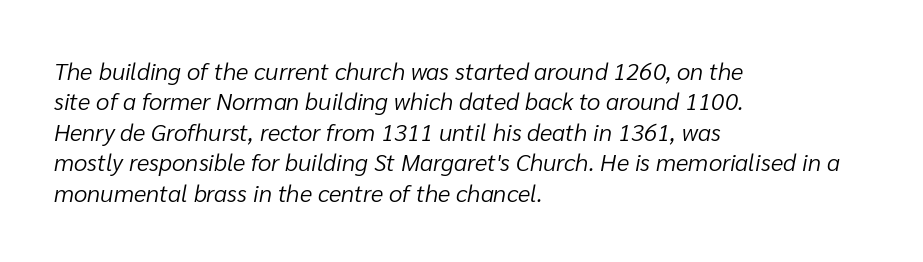
{"italic": "yes", "lean": "right", "slant_degrees": 10, "bold": "no", "underline": "no", "align": "left", "line_spacing": "normal", "line_spacing_ratio": 1.27, "letter_spacing": "normal", "letter_spacing_em": 0.0, "glyph_px": 24}
